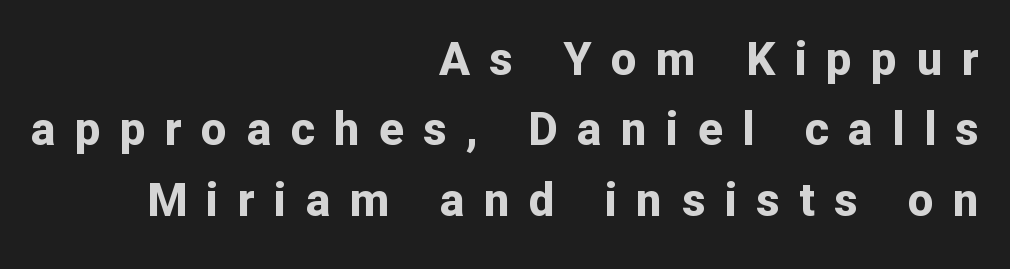
Q: Is the text bold? A: Yes.
Q: Is the text italic (slanted)? A: No, it is upright.
Q: Is the typeface a serif or a sans-serif typeface? A: Sans-serif.
Q: Is the text underlined? A: No.
Q: How is the paragraph aligned? A: Right-aligned.
Q: Is the spacing between letters normal or unusually wide? A: Unusually wide.
Q: Is the spacing between lines tight, normal or loose? A: Normal.
Q: Width (condensed, normal, or wide)? A: Normal.
Q: Stroke contrast? A: Low.
Q: x-height? A: Medium.
Q: Monospaced? A: No.
